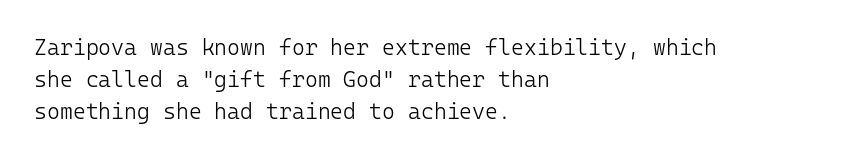
The image shows 22 px text type, upright; set left-aligned, normal line spacing (1.46x), normal letter spacing, not underlined.
